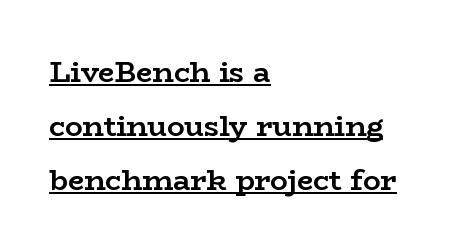
{"serif": "yes", "italic": "no", "bold": "yes", "weight": "semibold", "width": "wide", "stroke_contrast": "low", "x_height": "medium", "monospaced": "no", "underline": "yes", "align": "left", "line_spacing_ratio": 1.86, "letter_spacing": "normal", "letter_spacing_em": 0.0, "glyph_px": 29}
